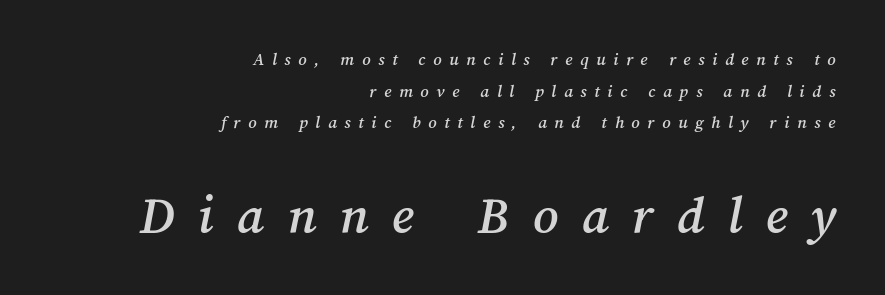
Is this a fixed-width face? No — the glyphs have proportional, varying widths. The strip under each line holds only bare page. The letters in the lower block stand taller than those in the block above. Right-aligned paragraph, ragged on the left.
